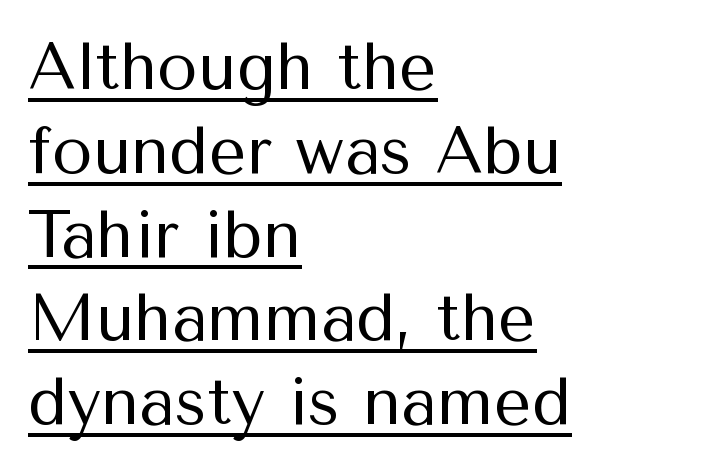
Q: Is the text bold? A: No.
Q: Is the text italic (slanted)? A: No, it is upright.
Q: Is the typeface a serif or a sans-serif typeface? A: Sans-serif.
Q: Is the text underlined? A: Yes.
Q: How is the paragraph aligned? A: Left-aligned.
Q: Is the spacing between letters normal or unusually wide? A: Normal.
Q: Is the spacing between lines tight, normal or loose? A: Normal.
Q: Width (condensed, normal, or wide)? A: Normal.
Q: Stroke contrast? A: Medium.
Q: x-height? A: Medium.
Q: Monospaced? A: No.
